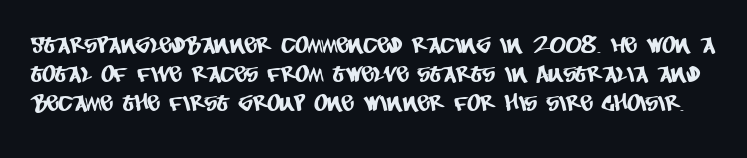
The image shows 23 px text type; set normal line spacing (1.26x), normal letter spacing, not underlined.
